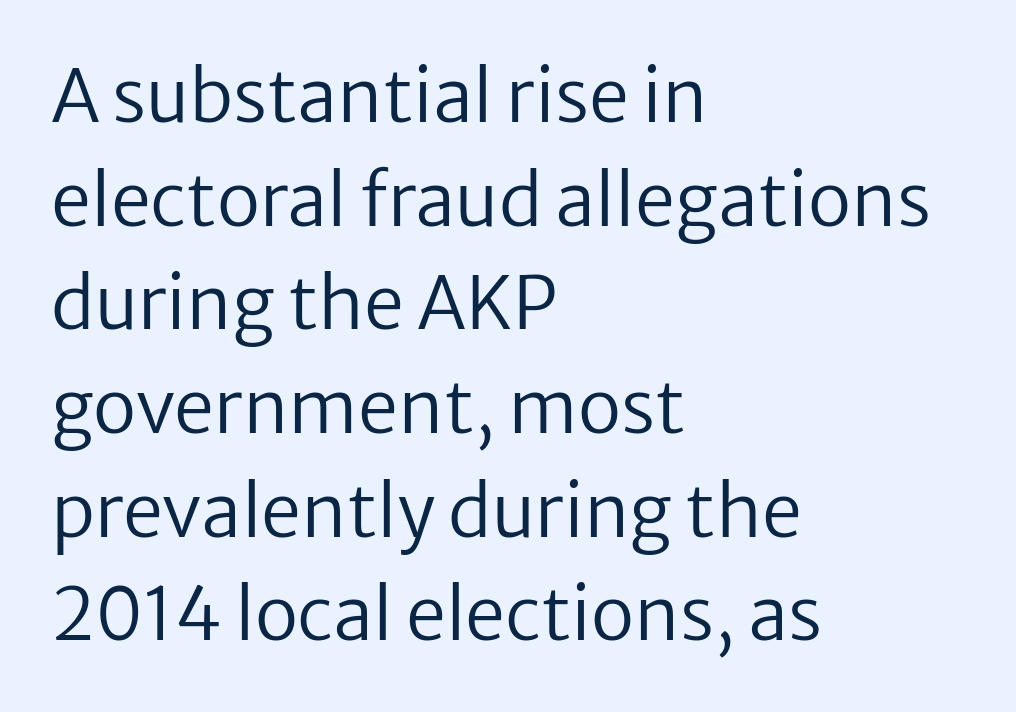
This sample uses an upright cut, with every glyph sitting square on the baseline. The weight tops out at a normal text grade. The passage shown is typed in a proportional face where columns would drift. One glance says typical: line gaps are just what's usual. A sans-serif font was chosen for this passage. Quick note: underline off.
